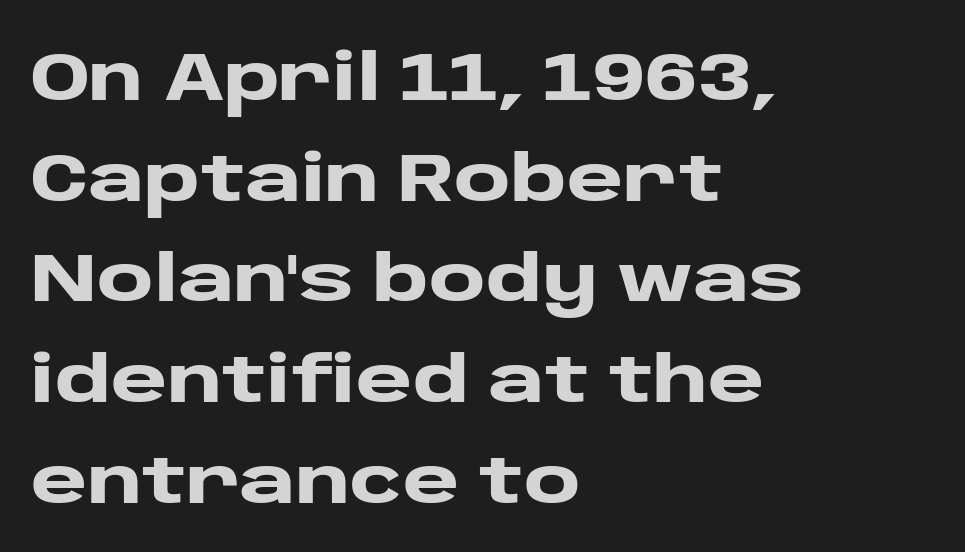
The image shows 68 px heavy, wide sans-serif type, upright; set left-aligned, normal line spacing (1.48x), normal letter spacing, not underlined; low stroke contrast and a large x-height.
